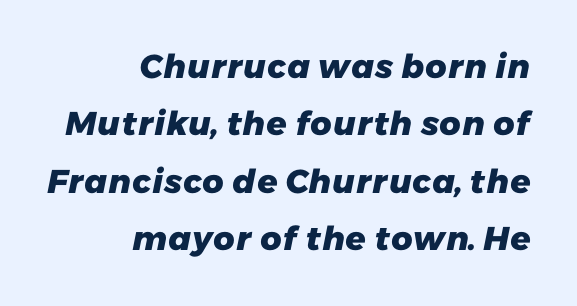
{"serif": "no", "bold": "yes", "weight": "heavy", "width": "normal", "stroke_contrast": "low", "x_height": "medium", "monospaced": "no", "underline": "no", "align": "right", "line_spacing_ratio": 1.74, "letter_spacing": "normal", "letter_spacing_em": 0.0, "glyph_px": 33}
